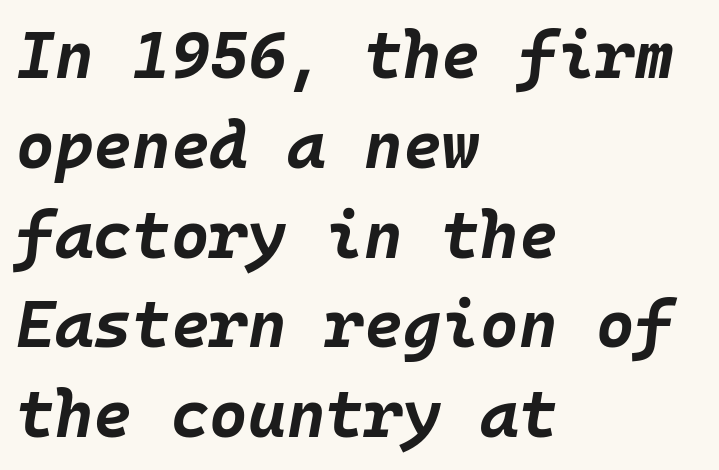
The image shows 66 px bold type, italic (leaning right), monospaced; set left-aligned, normal line spacing (1.36x), normal letter spacing, not underlined; low stroke contrast and a large x-height.
